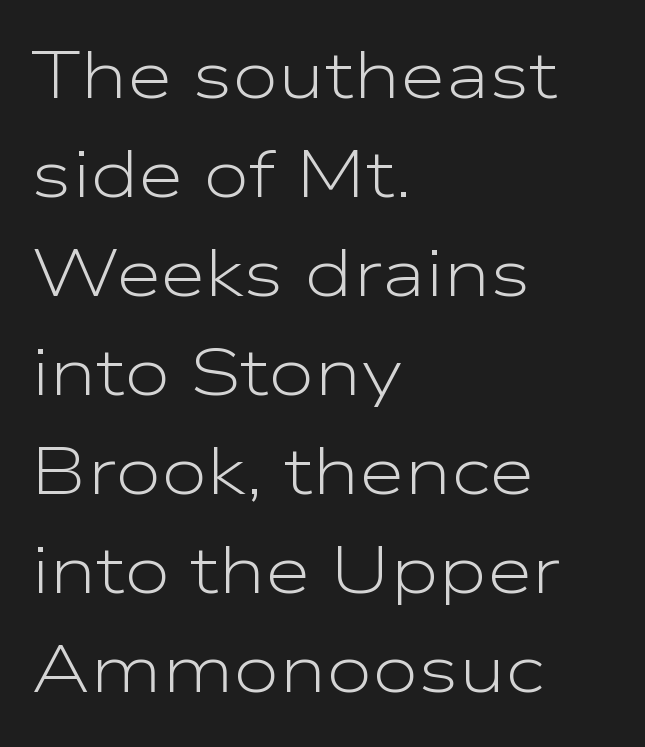
{"serif": "no", "italic": "no", "bold": "no", "weight": "light", "width": "wide", "stroke_contrast": "low", "x_height": "medium", "monospaced": "no", "underline": "no", "align": "left", "line_spacing": "normal", "line_spacing_ratio": 1.5, "letter_spacing": "normal", "letter_spacing_em": 0.0, "glyph_px": 66}
